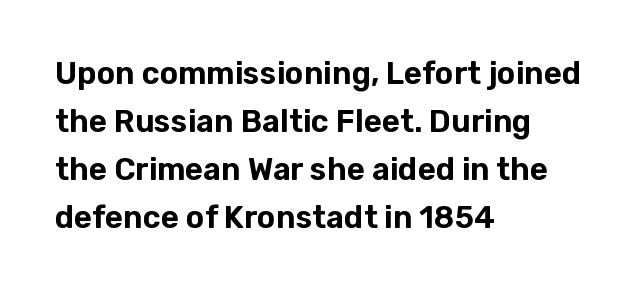
Posture: vertical. Check where the strokes stop: nothing finishes them off — pure sans. A typesetter would call this proportional, since set widths differ per character. The letterforms sit shoulder to shoulder at normal distance. In terms of leading, this rendering sits right in the middle. Underlining? Definitely not there.
